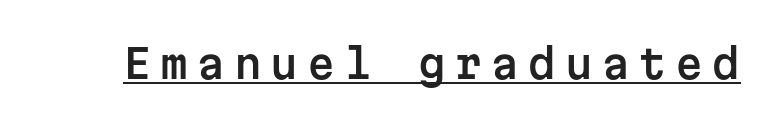
Q: Is the text italic (slanted)? A: No, it is upright.
Q: Is the typeface a serif or a sans-serif typeface? A: Sans-serif.
Q: Is the text underlined? A: Yes.
Q: Is the spacing between letters normal or unusually wide? A: Unusually wide.
Q: Width (condensed, normal, or wide)? A: Normal.
Q: Stroke contrast? A: Low.
Q: x-height? A: Medium.
Q: Monospaced? A: Yes.
